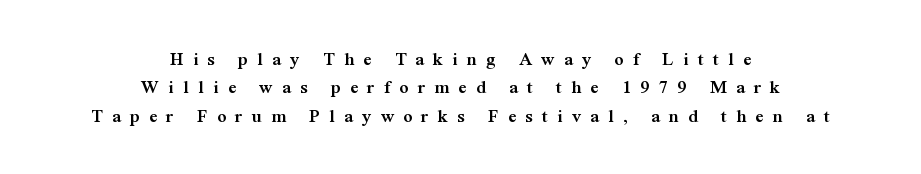
Has an underline been added? It has not. You can tell it's not italic because the verticals are truly vertical. Tracking value appears strongly positive — letters spread wide. If you folded the block vertically in half, each line would mirror itself in length.
